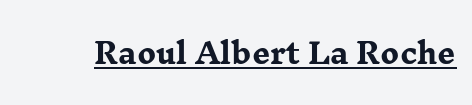
Q: Is the text bold? A: Yes.
Q: Is the text italic (slanted)? A: No, it is upright.
Q: Is the typeface a serif or a sans-serif typeface? A: Serif.
Q: Is the text underlined? A: Yes.
Q: Is the spacing between letters normal or unusually wide? A: Normal.
Q: Width (condensed, normal, or wide)? A: Wide.
Q: Stroke contrast? A: Low.
Q: x-height? A: Medium.
Q: Monospaced? A: No.
